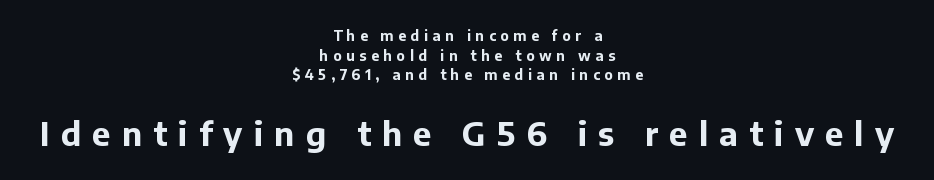
Varying glyph widths throughout — classic text-font behaviour. A roman cut, with each character standing at attention. What's the leading like? Ordinary, nothing unusual. No feet cap the strokes, marking this as sans-serif type. The gaps between neighbouring characters are conspicuously large.
